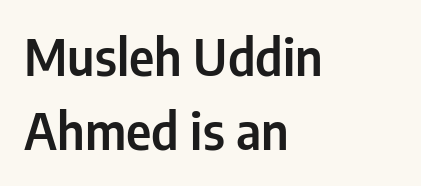
The image shows 50 px condensed sans-serif type, upright; set left-aligned, normal line spacing (1.49x), normal letter spacing, not underlined; low stroke contrast and a medium x-height.
